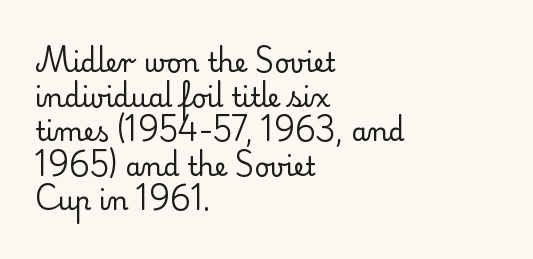
The image shows 26 px text type, upright; set left-aligned, normal line spacing (1.33x), normal letter spacing, not underlined.
